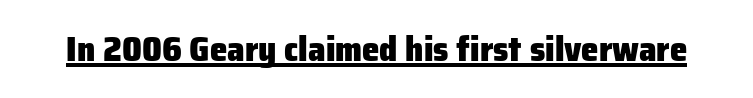
{"serif": "no", "italic": "no", "bold": "yes", "weight": "heavy", "width": "normal", "stroke_contrast": "low", "x_height": "medium", "monospaced": "no", "underline": "yes", "letter_spacing": "normal", "letter_spacing_em": 0.0, "glyph_px": 35}
